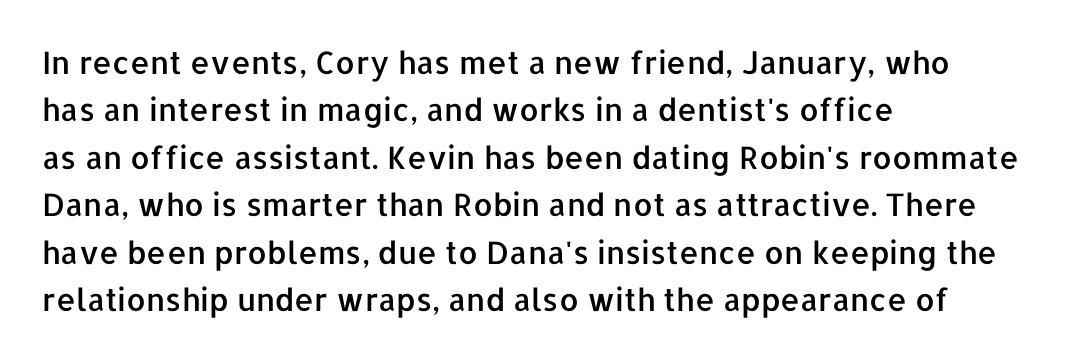
Q: Is the text italic (slanted)? A: No, it is upright.
Q: Is the typeface a serif or a sans-serif typeface? A: Sans-serif.
Q: Is the text underlined? A: No.
Q: How is the paragraph aligned? A: Left-aligned.
Q: Is the spacing between letters normal or unusually wide? A: Normal.
Q: Is the spacing between lines tight, normal or loose? A: Normal.
Q: Width (condensed, normal, or wide)? A: Normal.
Q: Stroke contrast? A: Low.
Q: x-height? A: Medium.
Q: Monospaced? A: No.
